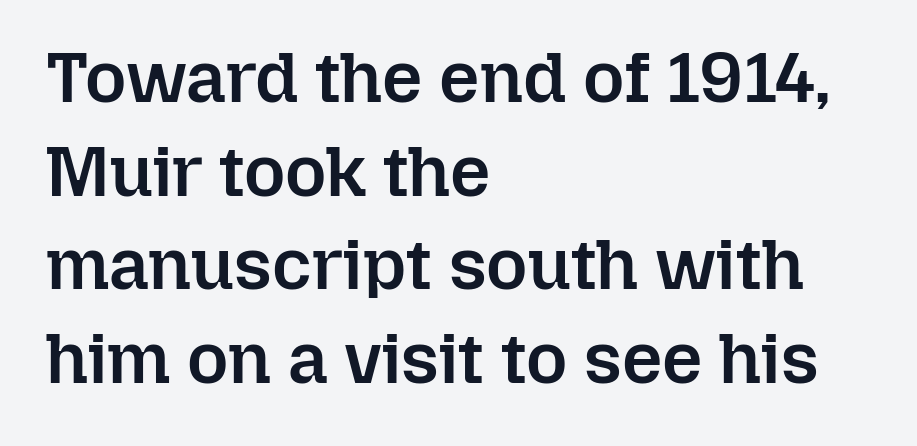
Vertical spacing — default. A typesetter would call this proportional, since set widths differ per character. Is the letter spacing exaggerated? No — it looks like the ordinary default. The lettering holds an erect, upright posture throughout. Strokes here are thickened, but only to semibold level. Clear beneath every line of the passage.
